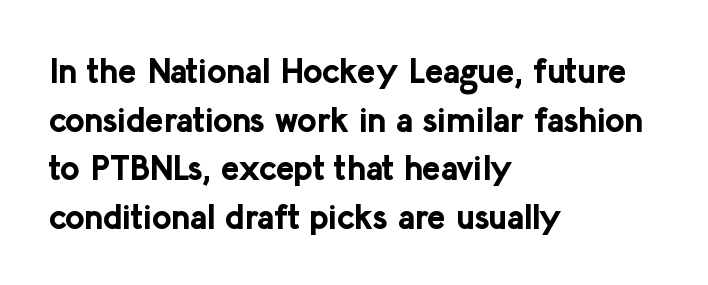
A typesetter would call this proportional, since set widths differ per character. In terms of letterspacing, this is plain default setting. What's the leading like? Ordinary, nothing unusual. Compared with a centered layout, this one pins lines to the left instead. The words here are not underlined. In terms of weight, the rendering is a true, heavy bold.
